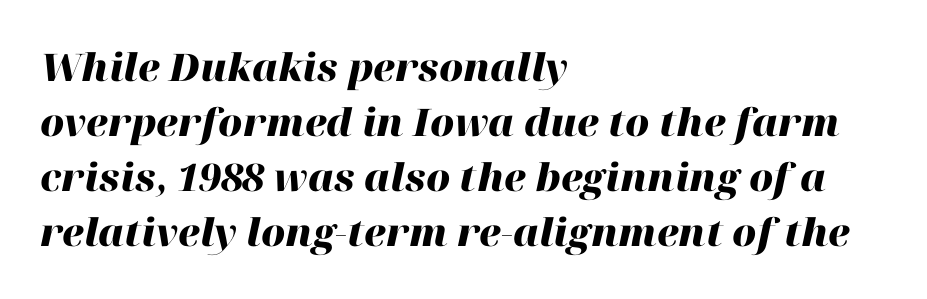
Q: Is the text bold? A: Yes.
Q: Is the text italic (slanted)? A: Yes, it leans right by about 12 degrees.
Q: Is the text underlined? A: No.
Q: How is the paragraph aligned? A: Left-aligned.
Q: Is the spacing between letters normal or unusually wide? A: Normal.
Q: Is the spacing between lines tight, normal or loose? A: Normal.
Q: Width (condensed, normal, or wide)? A: Normal.
Q: Stroke contrast? A: High.
Q: x-height? A: Medium.
Q: Monospaced? A: No.
